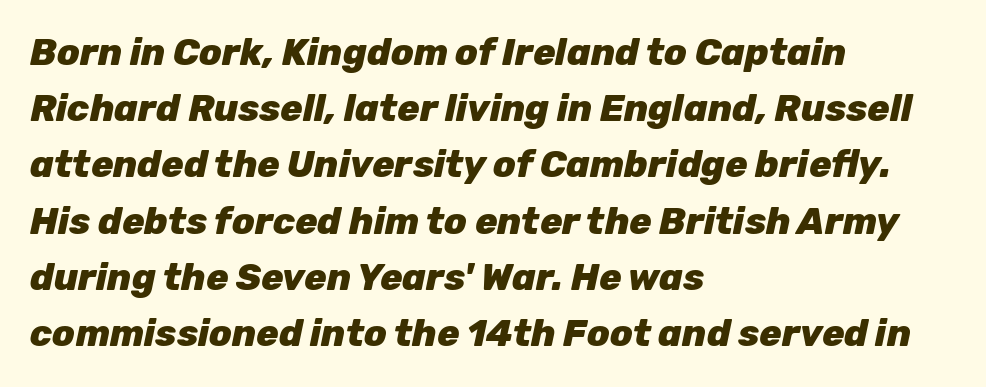
Q: Is the text bold? A: Yes.
Q: Is the text italic (slanted)? A: Yes, it leans right by about 12 degrees.
Q: Is the text underlined? A: No.
Q: How is the paragraph aligned? A: Left-aligned.
Q: Is the spacing between letters normal or unusually wide? A: Normal.
Q: Is the spacing between lines tight, normal or loose? A: Normal.
Q: Width (condensed, normal, or wide)? A: Normal.
Q: Stroke contrast? A: Low.
Q: x-height? A: Medium.
Q: Monospaced? A: No.
